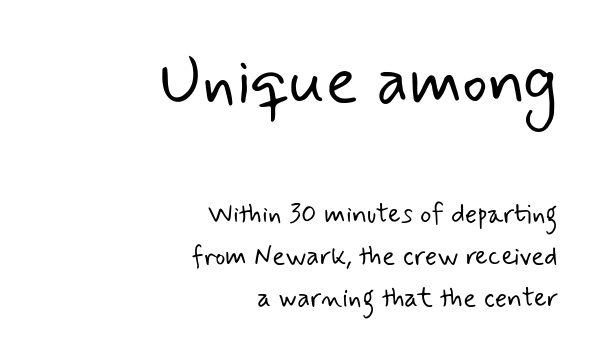
Q: Is the text bold? A: No.
Q: Is the typeface a serif or a sans-serif typeface? A: Sans-serif.
Q: Is the text underlined? A: No.
Q: How is the paragraph aligned? A: Right-aligned.
Q: Is the spacing between letters normal or unusually wide? A: Normal.
Q: Is the spacing between lines tight, normal or loose? A: Normal.
Q: Which block of text is set in a larger size, the first (top) or the second (bottom)? A: The first (top) one.
Q: Width (condensed, normal, or wide)? A: Normal.
Q: Stroke contrast? A: Low.
Q: x-height? A: Small.
Q: Monospaced? A: No.
